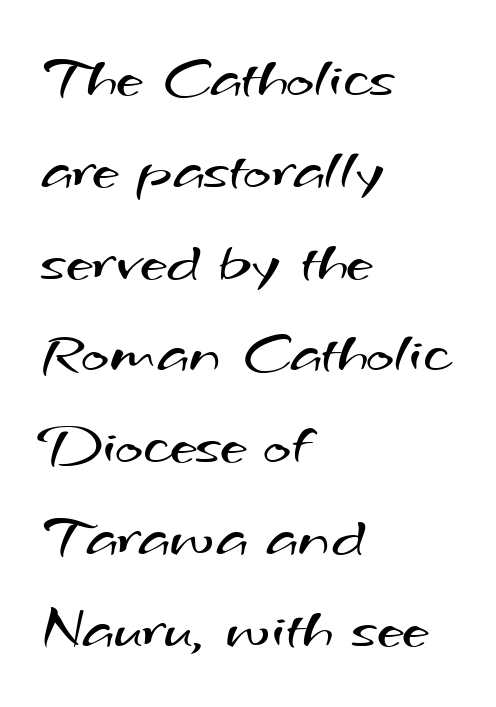
{"serif": "no", "bold": "no", "weight": "regular", "width": "wide", "stroke_contrast": "medium", "x_height": "small", "monospaced": "no", "underline": "no", "align": "left", "line_spacing": "normal", "line_spacing_ratio": 1.53, "letter_spacing": "normal", "letter_spacing_em": 0.0, "glyph_px": 60}
